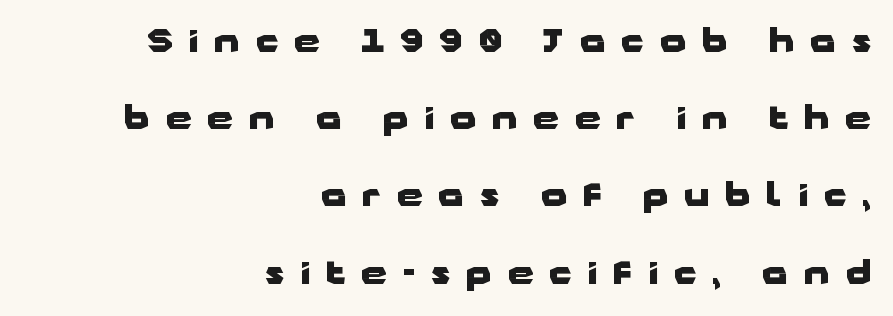
Q: Is the text bold? A: Yes.
Q: Is the text italic (slanted)? A: No, it is upright.
Q: Is the typeface a serif or a sans-serif typeface? A: Sans-serif.
Q: Is the text underlined? A: No.
Q: How is the paragraph aligned? A: Right-aligned.
Q: Is the spacing between letters normal or unusually wide? A: Unusually wide.
Q: Is the spacing between lines tight, normal or loose? A: Loose.
Q: Width (condensed, normal, or wide)? A: Wide.
Q: Stroke contrast? A: Low.
Q: x-height? A: Medium.
Q: Monospaced? A: No.
